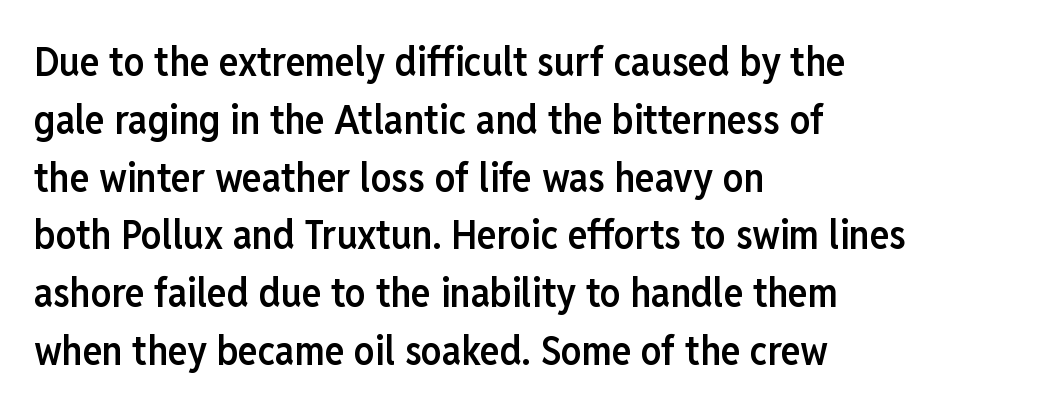
{"serif": "no", "italic": "no", "bold": "semi", "weight": "semibold", "width": "condensed", "stroke_contrast": "low", "x_height": "medium", "monospaced": "no", "underline": "no", "align": "left", "line_spacing": "normal", "line_spacing_ratio": 1.41, "letter_spacing": "normal", "letter_spacing_em": 0.0, "glyph_px": 41}
